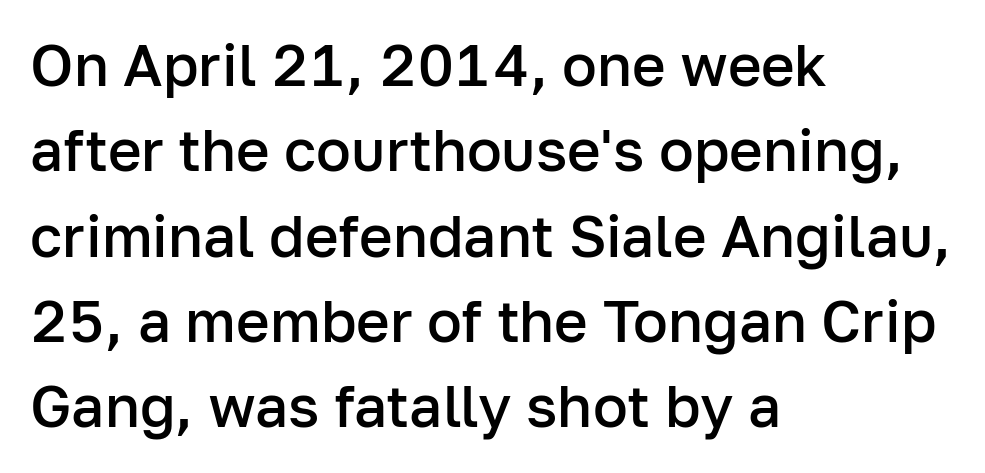
Every row of glyphs begins at an identical x-position on the left. How are the letters spaced? Ordinarily, with no added tracking. This sample has the flowing, uneven cadence of proportional lettering. Font category for this specimen: sans-serif.
